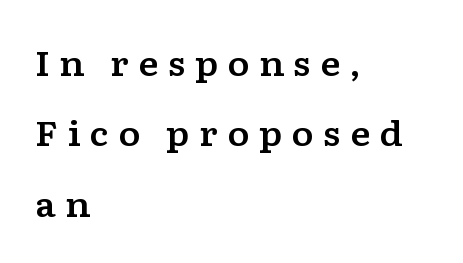
{"serif": "yes", "italic": "no", "width": "wide", "stroke_contrast": "low", "x_height": "medium", "monospaced": "no", "underline": "no", "align": "left", "line_spacing": "loose", "line_spacing_ratio": 2.07, "letter_spacing": "wide", "letter_spacing_em": 0.26, "glyph_px": 34}
